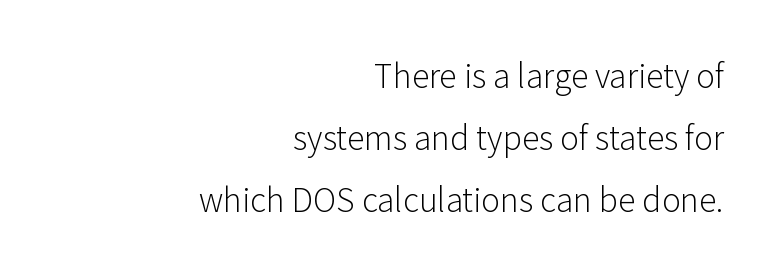
Q: Is the text bold? A: No.
Q: Is the text italic (slanted)? A: No, it is upright.
Q: Is the typeface a serif or a sans-serif typeface? A: Sans-serif.
Q: Is the text underlined? A: No.
Q: How is the paragraph aligned? A: Right-aligned.
Q: Is the spacing between letters normal or unusually wide? A: Normal.
Q: Is the spacing between lines tight, normal or loose? A: Loose.
Q: Width (condensed, normal, or wide)? A: Normal.
Q: Stroke contrast? A: Low.
Q: x-height? A: Medium.
Q: Monospaced? A: No.
